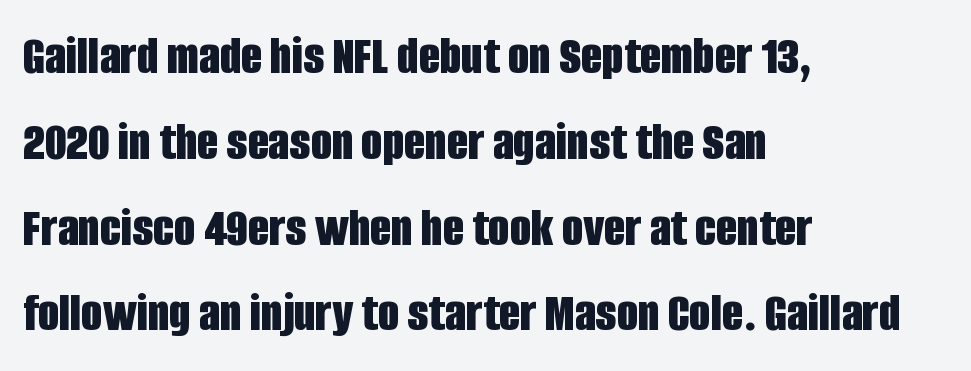
{"serif": "no", "italic": "no", "bold": "yes", "weight": "bold", "width": "condensed", "stroke_contrast": "low", "x_height": "large", "monospaced": "no", "underline": "no", "align": "left", "line_spacing": "normal", "line_spacing_ratio": 1.56, "letter_spacing": "normal", "letter_spacing_em": 0.0, "glyph_px": 55}
